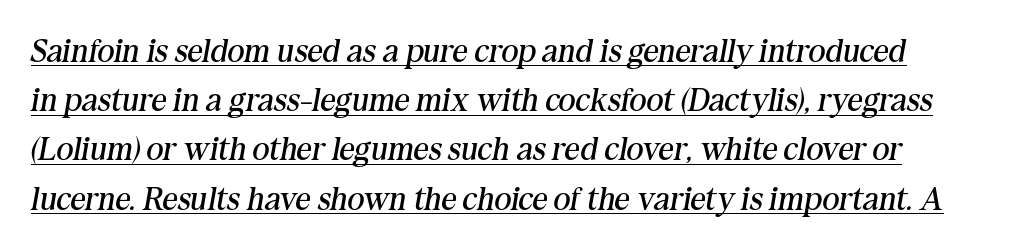
The image shows 33 px regular-weight serif type, italic (leaning right); set normal line spacing (1.49x), normal letter spacing, underlined; medium stroke contrast and a medium x-height.
